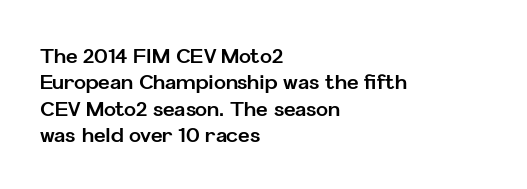
{"italic": "no", "bold": "yes", "underline": "no", "align": "left", "line_spacing": "normal", "line_spacing_ratio": 1.32, "letter_spacing": "normal", "letter_spacing_em": 0.0, "glyph_px": 20}
